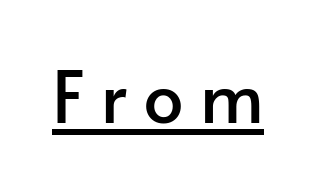
{"serif": "no", "italic": "no", "width": "normal", "stroke_contrast": "low", "x_height": "small", "monospaced": "no", "underline": "yes", "letter_spacing": "wide", "letter_spacing_em": 0.22, "glyph_px": 72}
